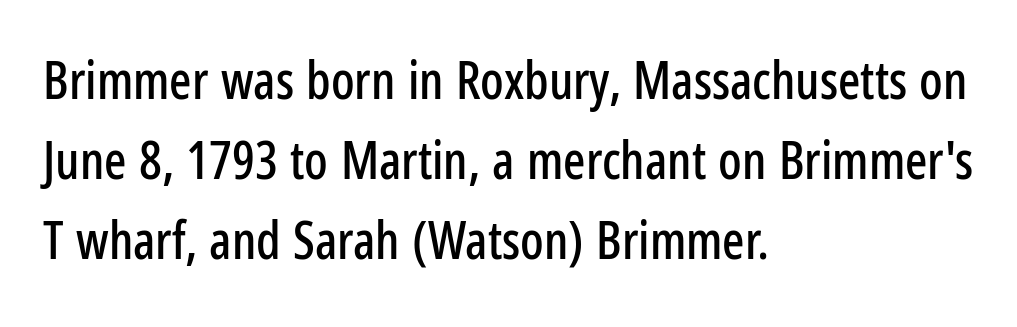
Q: Is the text italic (slanted)? A: No, it is upright.
Q: Is the typeface a serif or a sans-serif typeface? A: Sans-serif.
Q: Is the text underlined? A: No.
Q: How is the paragraph aligned? A: Left-aligned.
Q: Is the spacing between letters normal or unusually wide? A: Normal.
Q: Is the spacing between lines tight, normal or loose? A: Normal.
Q: Width (condensed, normal, or wide)? A: Condensed.
Q: Stroke contrast? A: Low.
Q: x-height? A: Medium.
Q: Monospaced? A: No.
